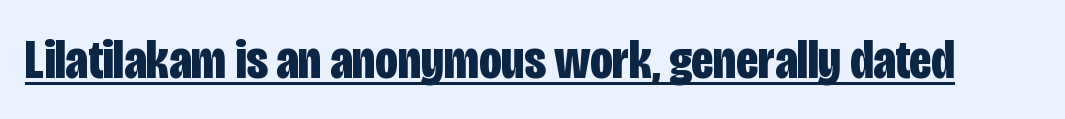
Q: Is the text bold? A: Yes.
Q: Is the text italic (slanted)? A: No, it is upright.
Q: Is the typeface a serif or a sans-serif typeface? A: Sans-serif.
Q: Is the text underlined? A: Yes.
Q: Is the spacing between letters normal or unusually wide? A: Normal.
Q: Width (condensed, normal, or wide)? A: Condensed.
Q: Stroke contrast? A: Low.
Q: x-height? A: Large.
Q: Monospaced? A: No.
